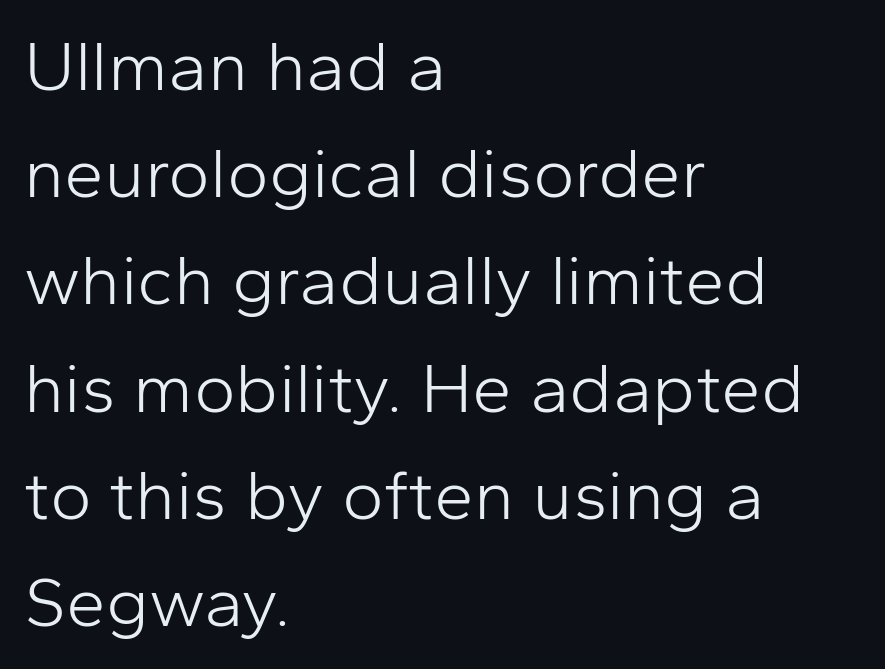
The specimen omits any rule beneath the text block's lines. Nothing unusual about the tracking: characters are spaced as the font intends. Classification — sans serif. Each line starts at the same left margin while the right side varies. On a weight scale, this lands at 450 or below. Ordinary non-slanted type is in use.
